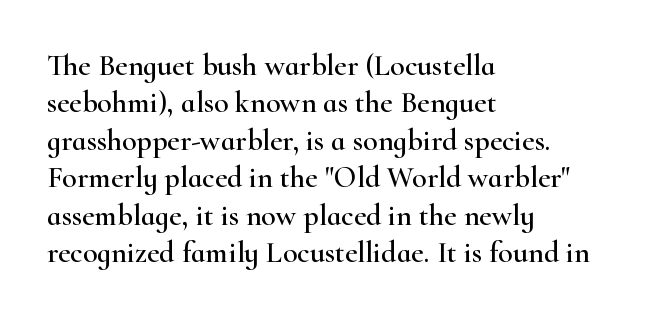
Q: Is the text italic (slanted)? A: No, it is upright.
Q: Is the typeface a serif or a sans-serif typeface? A: Serif.
Q: Is the text underlined? A: No.
Q: How is the paragraph aligned? A: Left-aligned.
Q: Is the spacing between letters normal or unusually wide? A: Normal.
Q: Is the spacing between lines tight, normal or loose? A: Normal.
Q: Width (condensed, normal, or wide)? A: Wide.
Q: Stroke contrast? A: High.
Q: x-height? A: Small.
Q: Monospaced? A: No.
